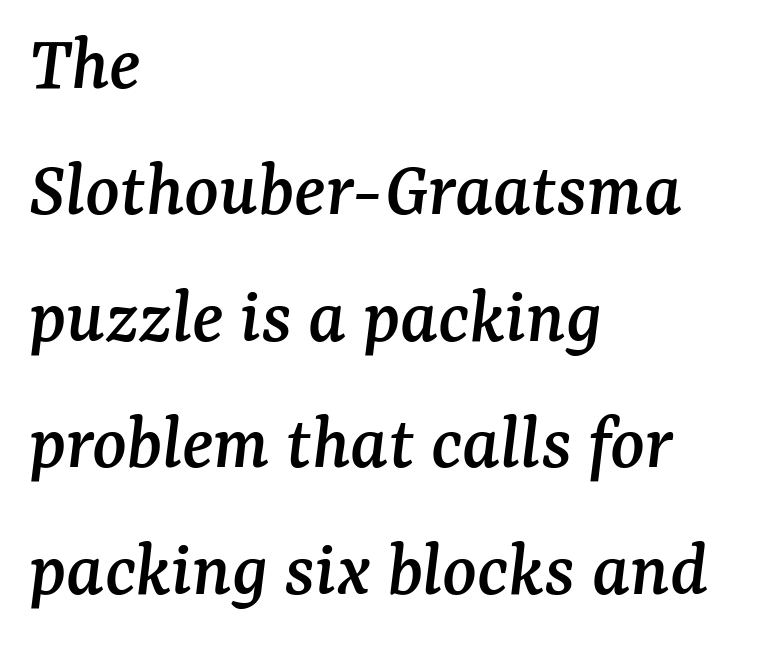
Q: Is the text italic (slanted)? A: Yes, it leans right by about 7 degrees.
Q: Is the typeface a serif or a sans-serif typeface? A: Serif.
Q: Is the text underlined? A: No.
Q: How is the paragraph aligned? A: Left-aligned.
Q: Is the spacing between letters normal or unusually wide? A: Normal.
Q: Is the spacing between lines tight, normal or loose? A: Normal.
Q: Width (condensed, normal, or wide)? A: Normal.
Q: Stroke contrast? A: Medium.
Q: x-height? A: Medium.
Q: Monospaced? A: No.
